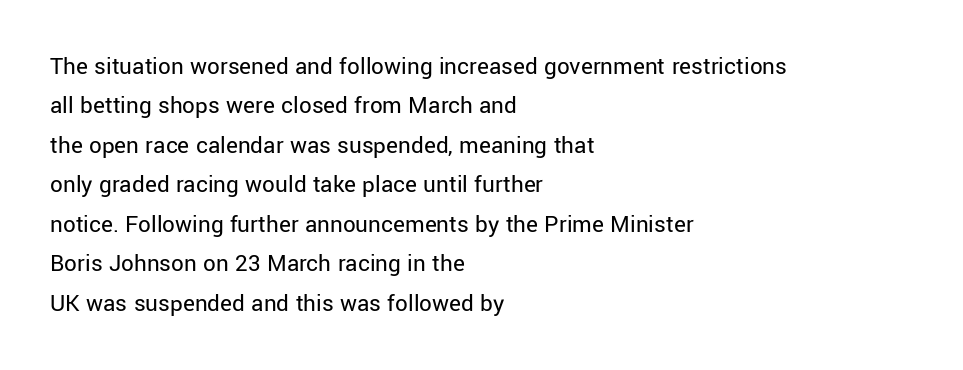
This block has exactly the height ordinary leading produces. Heft: none added — not bold. The face used here is rendered with its standard letterfit. Horizontally, the lines are justified to the leading edge only.
